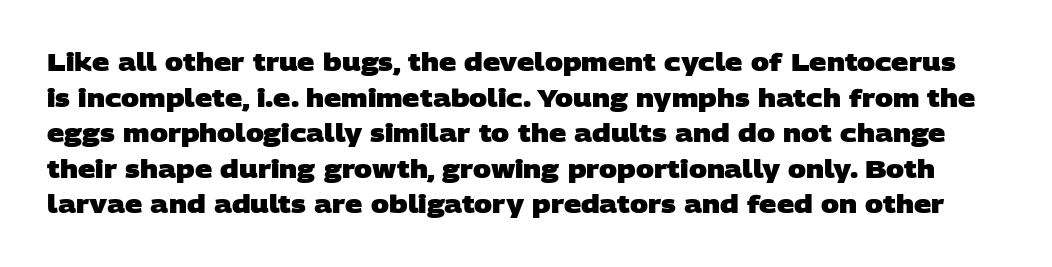
Q: Is the text bold? A: Yes.
Q: Is the text underlined? A: No.
Q: Is the spacing between letters normal or unusually wide? A: Normal.
Q: Is the spacing between lines tight, normal or loose? A: Normal.
